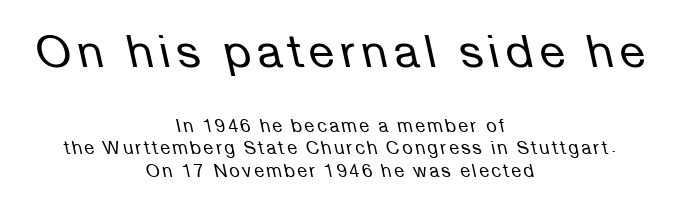
The image shows 46 px regular-weight type, italic (leaning left); set centered, normal line spacing (1.26x), not underlined; the first (top) block is 2.56x larger; low stroke contrast and a medium x-height.
